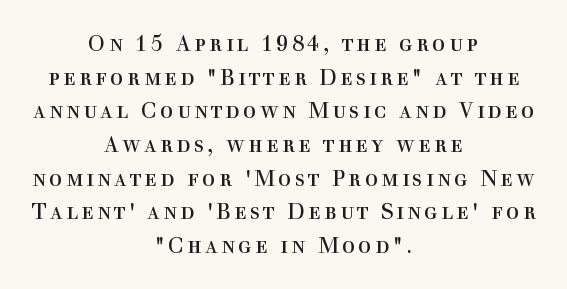
{"italic": "no", "bold": "no", "underline": "no", "align": "center", "line_spacing": "normal", "line_spacing_ratio": 1.53, "glyph_px": 22}
